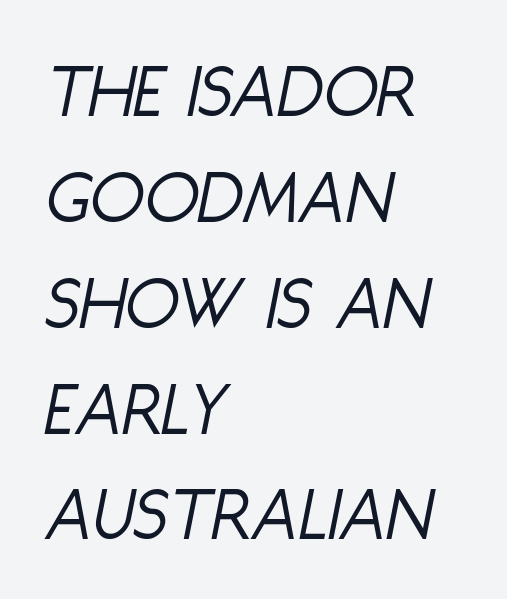
{"italic": "yes", "lean": "right", "slant_degrees": 11, "bold": "no", "weight": "light", "width": "condensed", "stroke_contrast": "low", "x_height": "large", "monospaced": "no", "underline": "no", "align": "left", "line_spacing": "normal", "line_spacing_ratio": 1.34, "letter_spacing": "normal", "letter_spacing_em": 0.0, "glyph_px": 79}
